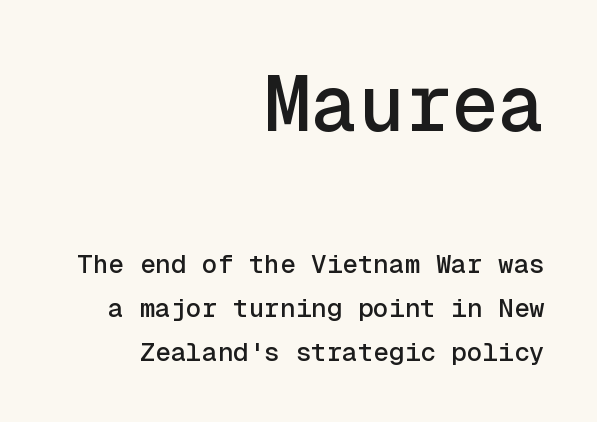
Q: Is the text italic (slanted)? A: No, it is upright.
Q: Is the typeface a serif or a sans-serif typeface? A: Sans-serif.
Q: Is the text underlined? A: No.
Q: How is the paragraph aligned? A: Right-aligned.
Q: Is the spacing between letters normal or unusually wide? A: Normal.
Q: Is the spacing between lines tight, normal or loose? A: Normal.
Q: Which block of text is set in a larger size, the first (top) or the second (bottom)? A: The first (top) one.
Q: Width (condensed, normal, or wide)? A: Normal.
Q: x-height? A: Medium.
Q: Monospaced? A: Yes.
